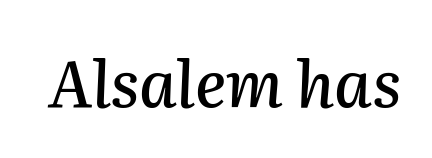
Bare-footed words on every line. Would a proofreader flag this as italicized? Yes. Is this a fixed-width face? No — the glyphs have proportional, varying widths. The rendering keeps characters at their native spacing.
